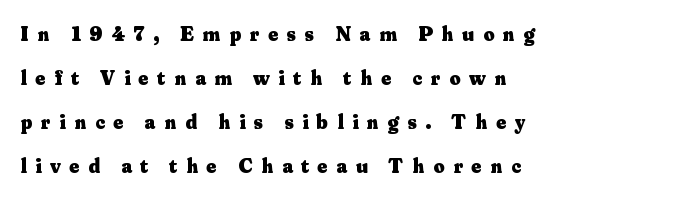
The lettering stays uniformly vertical, giving the passage a roman look. A typesetter would call this leading open, well beyond the default. Words float on clear page, feet unadorned. The paragraph shown leans on its left margin.
